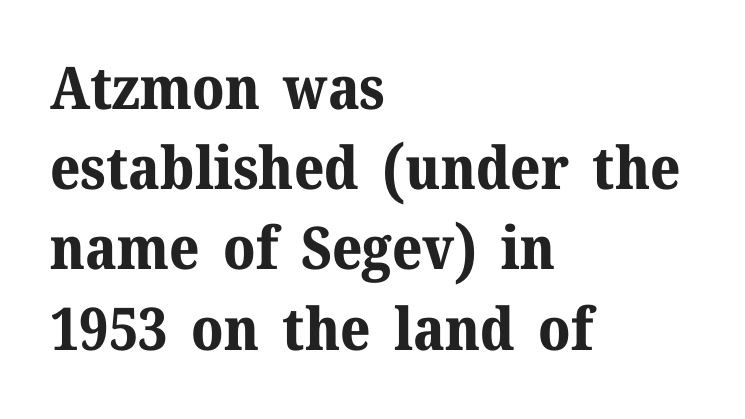
The image shows 59 px bold serif type, upright; set left-aligned, normal line spacing (1.36x), normal letter spacing, not underlined; medium stroke contrast and a medium x-height.
